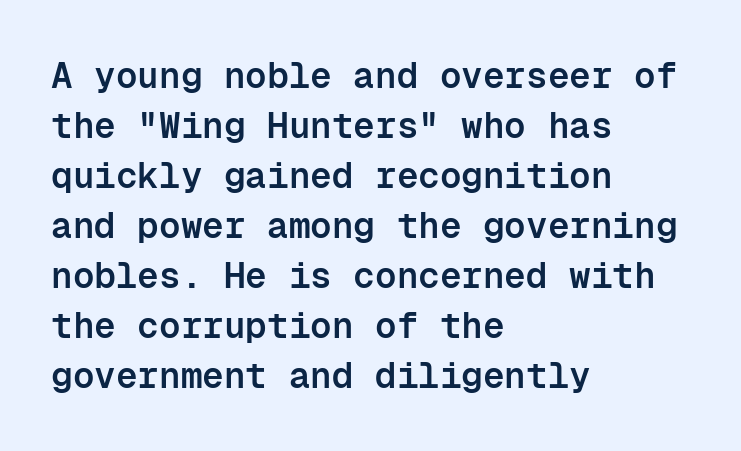
The face used here is a sans, in the tradition of grotesques and geometrics. Default kerning and tracking; the words read as compact shapes. Heft: intermediate — a semibold. All the whitespace from short lines collects on the right. Check under the words: just untouched page.
